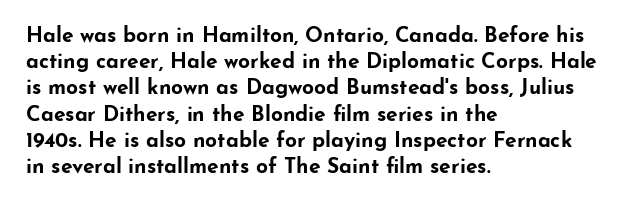
Does the weight exceed regular? Yes, all the way to bold. A typesetter would mark this as roman, not italic. The glyphs are unaccompanied by any horizontal stroke below them. Interline gaps are of average width in this sample. The horizontal fit of the characters is conventional and even.
